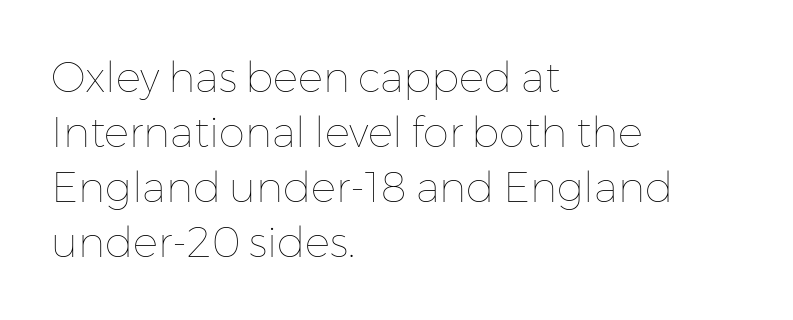
{"italic": "no", "bold": "no", "weight": "thin", "width": "normal", "stroke_contrast": "low", "x_height": "medium", "monospaced": "no", "underline": "no", "align": "left", "line_spacing": "normal", "line_spacing_ratio": 1.31, "letter_spacing": "normal", "letter_spacing_em": 0.0, "glyph_px": 42}
